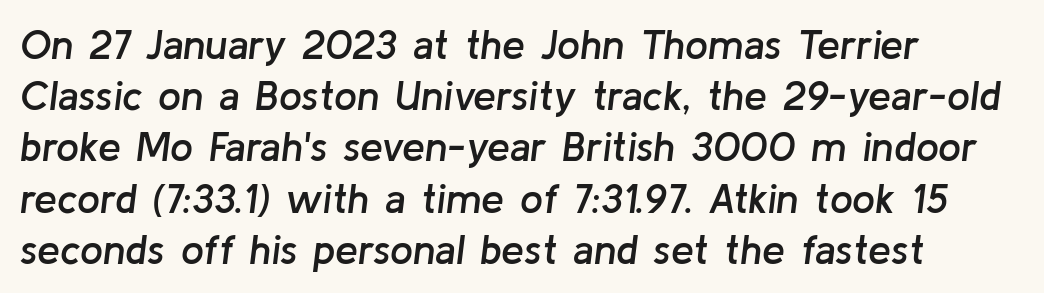
The image shows 41 px semibold type, italic (leaning right); set left-aligned, normal line spacing (1.25x), normal letter spacing, not underlined; low stroke contrast and a medium x-height.
